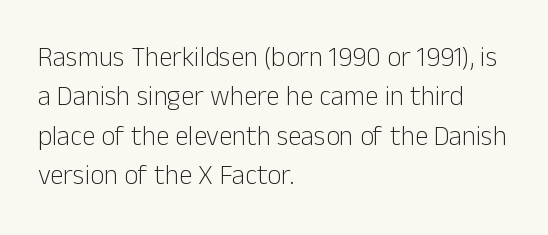
Quick note: not italic, upright. Is the stroke heavy? The answer is a plain regular-or-lighter. The setting favours the left margin, as ordinary paragraphs usually do. Has an underline been added? It has not. Tracking here is standard; glyphs follow each other at the usual distance. Line spacing here is normal.
